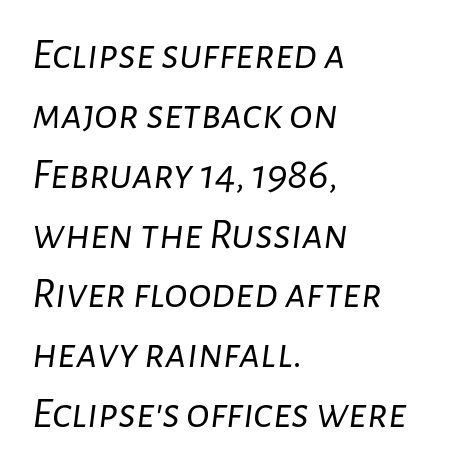
Q: Is the text bold? A: No.
Q: Is the text italic (slanted)? A: Yes, it leans right by about 7 degrees.
Q: Is the text underlined? A: No.
Q: How is the paragraph aligned? A: Left-aligned.
Q: Is the spacing between letters normal or unusually wide? A: Normal.
Q: Is the spacing between lines tight, normal or loose? A: Normal.
Q: Width (condensed, normal, or wide)? A: Normal.
Q: Stroke contrast? A: Low.
Q: x-height? A: Medium.
Q: Monospaced? A: No.
